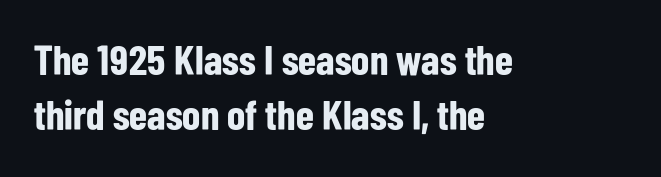
{"serif": "no", "italic": "no", "bold": "yes", "weight": "bold", "width": "condensed", "stroke_contrast": "low", "x_height": "medium", "monospaced": "no", "underline": "no", "align": "left", "line_spacing": "normal", "line_spacing_ratio": 1.32, "letter_spacing": "normal", "letter_spacing_em": 0.0, "glyph_px": 42}
